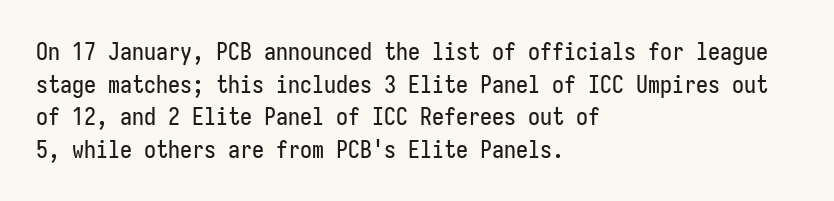
The vertical gap from one line to the next is medium. The rendering keeps characters at their native spacing. The axis of the letterforms is exactly vertical. Bare-footed words on every line. In CSS terms this would be text-align: left.
